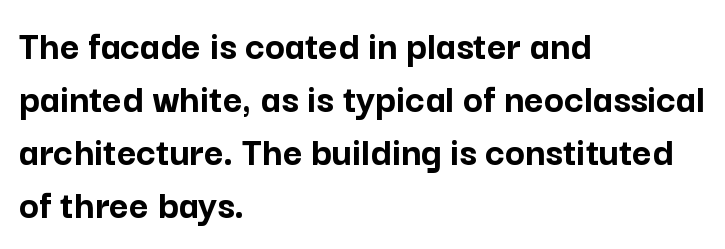
Q: Is the text bold? A: Yes.
Q: Is the text italic (slanted)? A: No, it is upright.
Q: Is the typeface a serif or a sans-serif typeface? A: Sans-serif.
Q: Is the text underlined? A: No.
Q: How is the paragraph aligned? A: Left-aligned.
Q: Is the spacing between letters normal or unusually wide? A: Normal.
Q: Is the spacing between lines tight, normal or loose? A: Normal.
Q: Width (condensed, normal, or wide)? A: Normal.
Q: Stroke contrast? A: Low.
Q: x-height? A: Medium.
Q: Monospaced? A: No.
